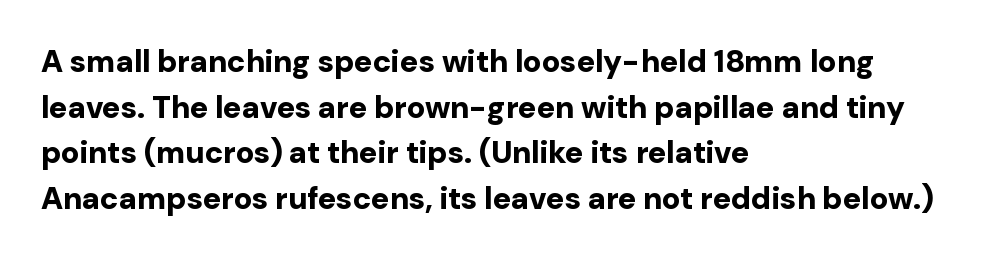
The font family rendered here belongs to the sans-serif group. The tracking reads as untouched default to a designer's eye. The specimen reads as upright at a glance. A normal amount of white space separates one row of letters from the next. The baseline area is clear. The lines are quadded left.
